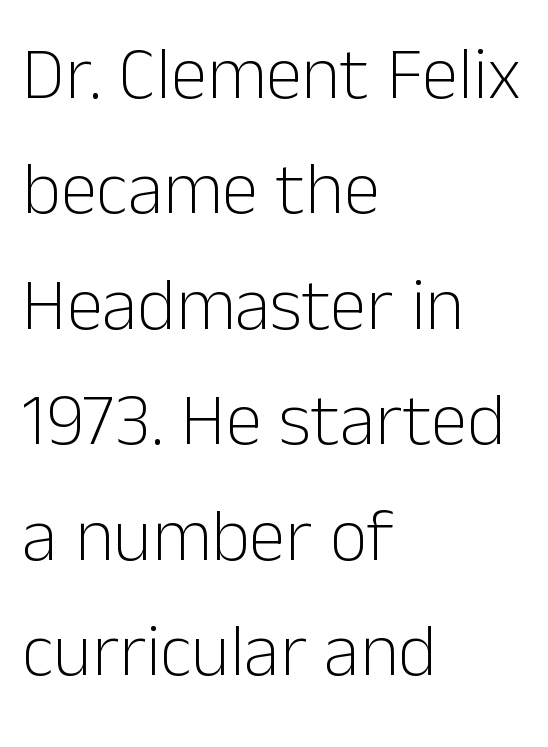
Q: Is the text bold? A: No.
Q: Is the text italic (slanted)? A: No, it is upright.
Q: Is the typeface a serif or a sans-serif typeface? A: Sans-serif.
Q: Is the text underlined? A: No.
Q: How is the paragraph aligned? A: Left-aligned.
Q: Is the spacing between letters normal or unusually wide? A: Normal.
Q: Is the spacing between lines tight, normal or loose? A: Normal.
Q: Width (condensed, normal, or wide)? A: Normal.
Q: Stroke contrast? A: Low.
Q: x-height? A: Medium.
Q: Monospaced? A: No.
